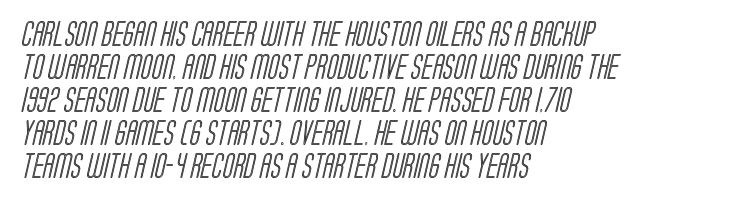
Q: Is the text underlined? A: No.
Q: How is the paragraph aligned? A: Left-aligned.
Q: Is the spacing between letters normal or unusually wide? A: Normal.
Q: Is the spacing between lines tight, normal or loose? A: Normal.
